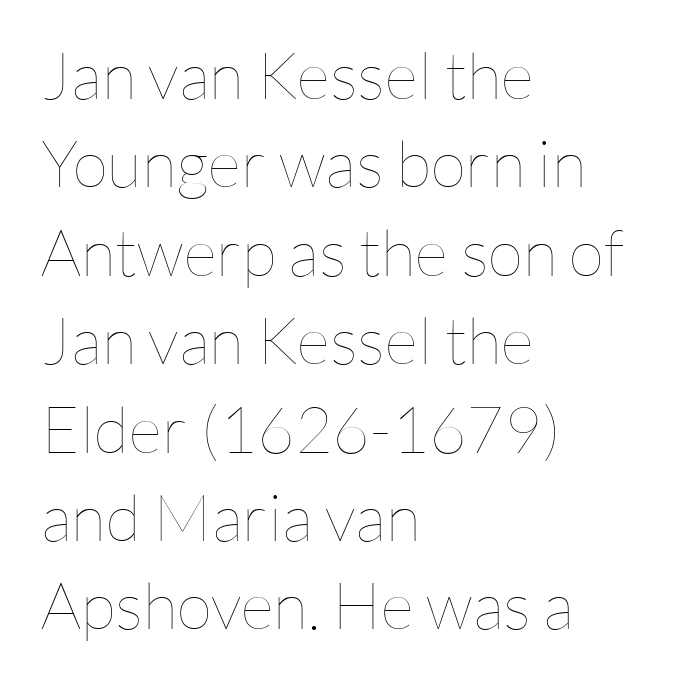
The image shows 65 px thin type, upright; set left-aligned, normal line spacing (1.36x), normal letter spacing, not underlined; low stroke contrast and a medium x-height.
